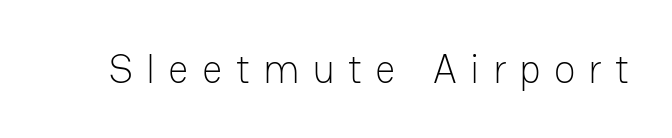
Q: Is the text bold? A: No.
Q: Is the text italic (slanted)? A: No, it is upright.
Q: Is the typeface a serif or a sans-serif typeface? A: Sans-serif.
Q: Is the text underlined? A: No.
Q: Is the spacing between letters normal or unusually wide? A: Unusually wide.
Q: Width (condensed, normal, or wide)? A: Normal.
Q: Stroke contrast? A: Low.
Q: x-height? A: Medium.
Q: Monospaced? A: No.
